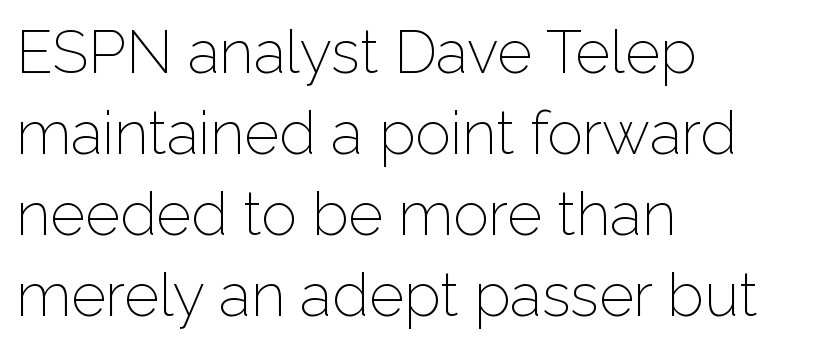
{"serif": "no", "italic": "no", "bold": "no", "weight": "light", "width": "normal", "stroke_contrast": "low", "x_height": "medium", "monospaced": "no", "underline": "no", "align": "left", "line_spacing": "normal", "line_spacing_ratio": 1.35, "letter_spacing": "normal", "letter_spacing_em": 0.0, "glyph_px": 60}
